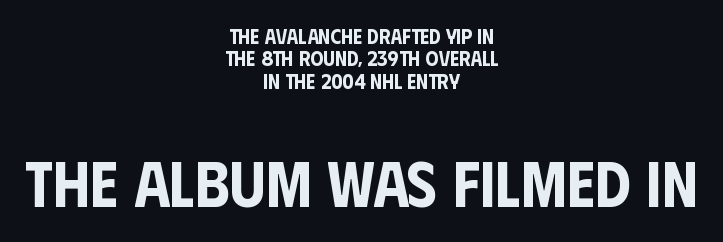
{"serif": "no", "italic": "no", "width": "condensed", "stroke_contrast": "low", "x_height": "large", "monospaced": "no", "underline": "no", "align": "center", "line_spacing": "tight", "line_spacing_ratio": 1.07, "letter_spacing": "normal", "letter_spacing_em": 0.0, "larger_block": "second", "size_ratio": 3.05, "glyph_px": 64}
